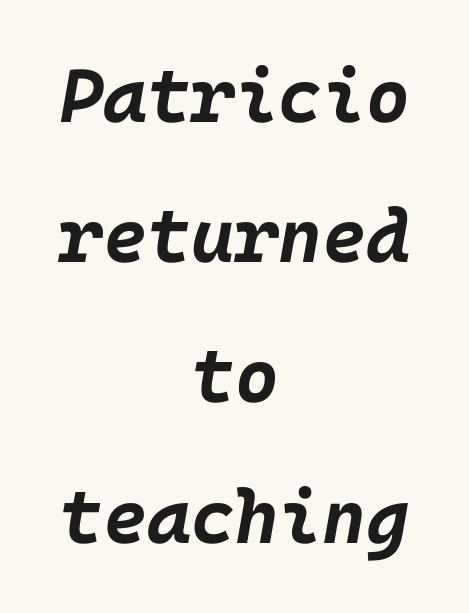
When letters slant like this, we call the style italic. Is the letter spacing exaggerated? No — it looks like the ordinary default. Beneath every word, the page is bare. Each glyph is drawn with heavy, bold strokes. A student would call this center alignment; a typographer would say set centered.
